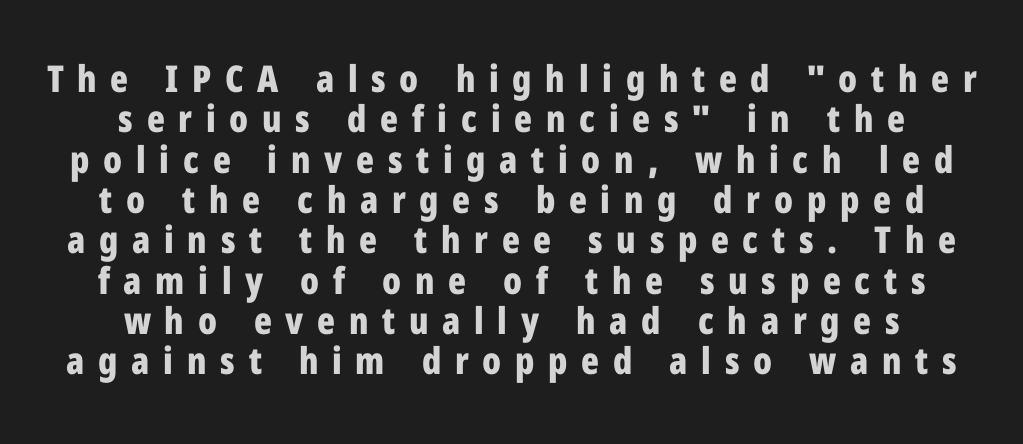
The image shows 37 px bold, condensed sans-serif type, upright; set centered, tight line spacing (1.09x), unusually wide letter spacing (+0.37 em), not underlined; low stroke contrast and a medium x-height.
